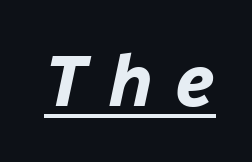
Q: Is the text bold? A: Yes.
Q: Is the text italic (slanted)? A: Yes, it leans right by about 12 degrees.
Q: Is the text underlined? A: Yes.
Q: Is the spacing between letters normal or unusually wide? A: Unusually wide.
Q: Width (condensed, normal, or wide)? A: Normal.
Q: Stroke contrast? A: Low.
Q: x-height? A: Medium.
Q: Monospaced? A: No.
